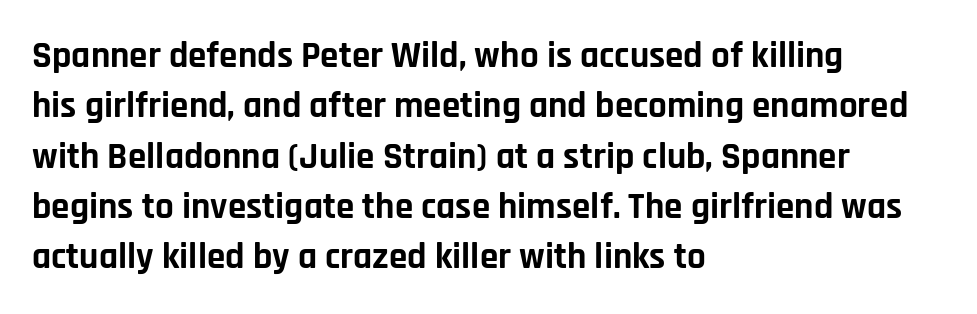
{"serif": "no", "italic": "no", "bold": "yes", "weight": "bold", "width": "normal", "stroke_contrast": "low", "x_height": "large", "monospaced": "no", "underline": "no", "align": "left", "line_spacing": "normal", "line_spacing_ratio": 1.36, "letter_spacing": "normal", "letter_spacing_em": 0.0, "glyph_px": 37}
